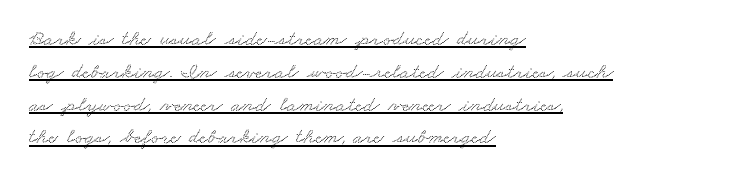
{"underline": "yes", "align": "left", "line_spacing": "normal", "line_spacing_ratio": 1.49, "letter_spacing": "normal", "letter_spacing_em": 0.0, "glyph_px": 22}
